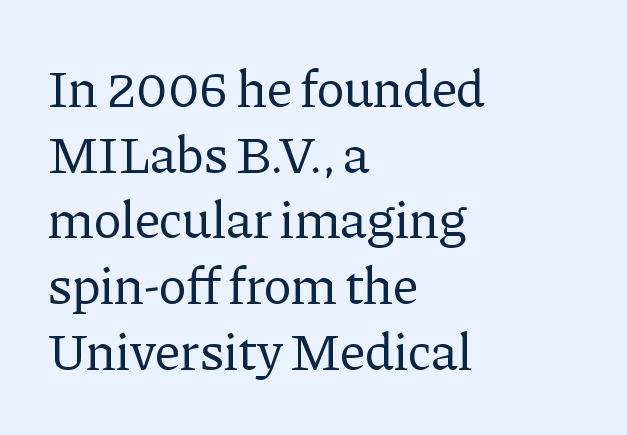
{"serif": "yes", "italic": "no", "bold": "no", "weight": "regular", "width": "normal", "stroke_contrast": "low", "x_height": "medium", "monospaced": "no", "underline": "no", "align": "left", "line_spacing_ratio": 1.24, "letter_spacing": "normal", "letter_spacing_em": 0.0, "glyph_px": 53}
